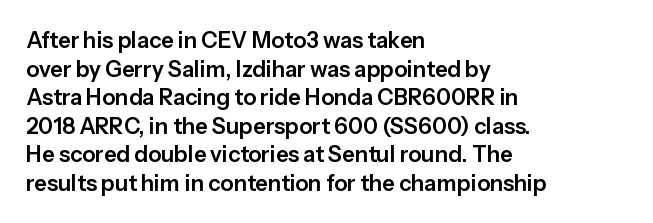
A normal amount of white space separates one row of letters from the next. Unmarked baselines from the first word to the last. These lines were composed using upright roman letters. Compared with typical body copy, the letter spacing here is the same. Line beginnings align vertically; line endings do not.
